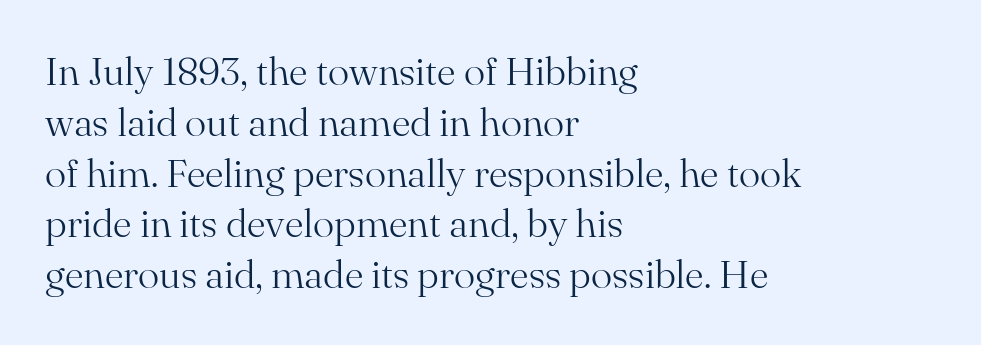
Q: Is the text bold? A: No.
Q: Is the text italic (slanted)? A: No, it is upright.
Q: Is the typeface a serif or a sans-serif typeface? A: Serif.
Q: Is the text underlined? A: No.
Q: How is the paragraph aligned? A: Left-aligned.
Q: Is the spacing between letters normal or unusually wide? A: Normal.
Q: Is the spacing between lines tight, normal or loose? A: Normal.
Q: Width (condensed, normal, or wide)? A: Normal.
Q: Stroke contrast? A: Medium.
Q: x-height? A: Small.
Q: Monospaced? A: No.
